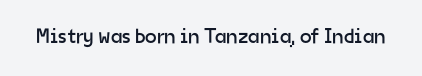
{"italic": "no", "bold": "no", "underline": "no", "letter_spacing": "normal", "letter_spacing_em": 0.0, "glyph_px": 21}
